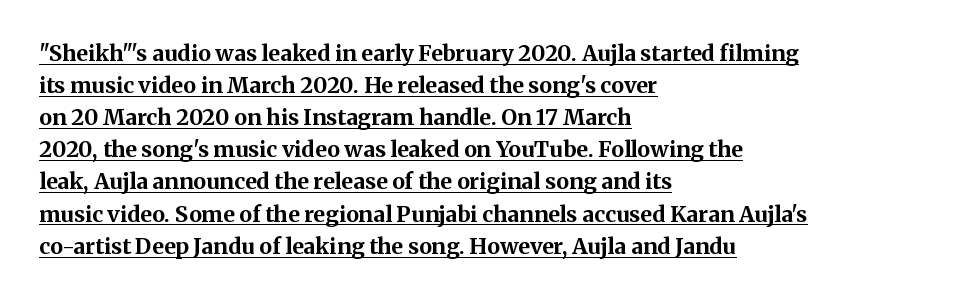
Q: Is the text bold? A: Yes.
Q: Is the text italic (slanted)? A: No, it is upright.
Q: Is the text underlined? A: Yes.
Q: How is the paragraph aligned? A: Left-aligned.
Q: Is the spacing between letters normal or unusually wide? A: Normal.
Q: Is the spacing between lines tight, normal or loose? A: Normal.
